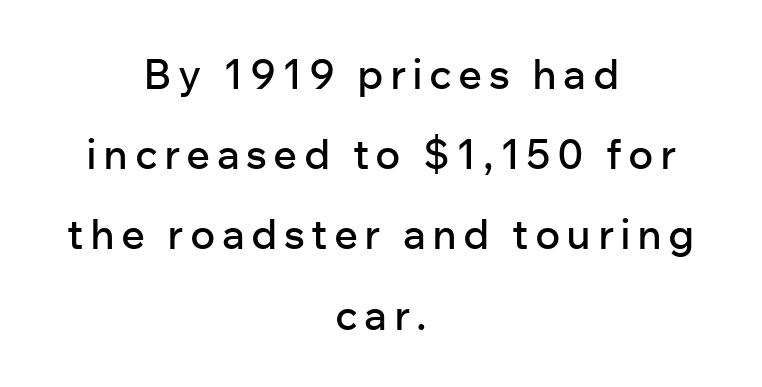
The image shows 42 px sans-serif type, upright; set centered, loose line spacing (1.91x), not underlined; low stroke contrast and a medium x-height.
